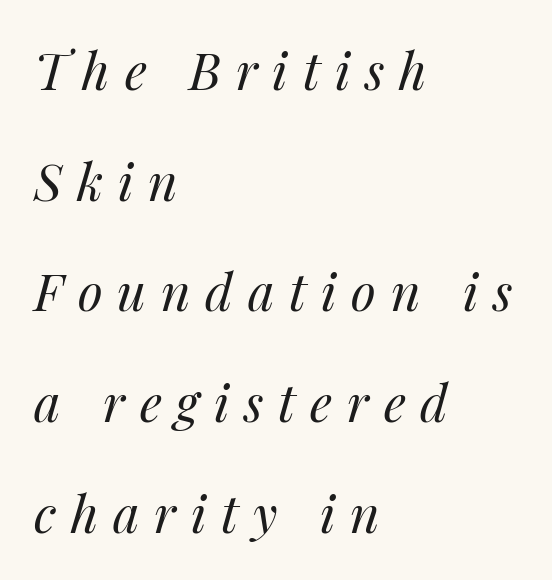
{"italic": "yes", "lean": "right", "slant_degrees": 14, "bold": "no", "weight": "regular", "width": "normal", "stroke_contrast": "medium", "x_height": "medium", "monospaced": "no", "underline": "no", "align": "left", "line_spacing": "loose", "line_spacing_ratio": 2.17, "letter_spacing": "wide", "letter_spacing_em": 0.29, "glyph_px": 51}
